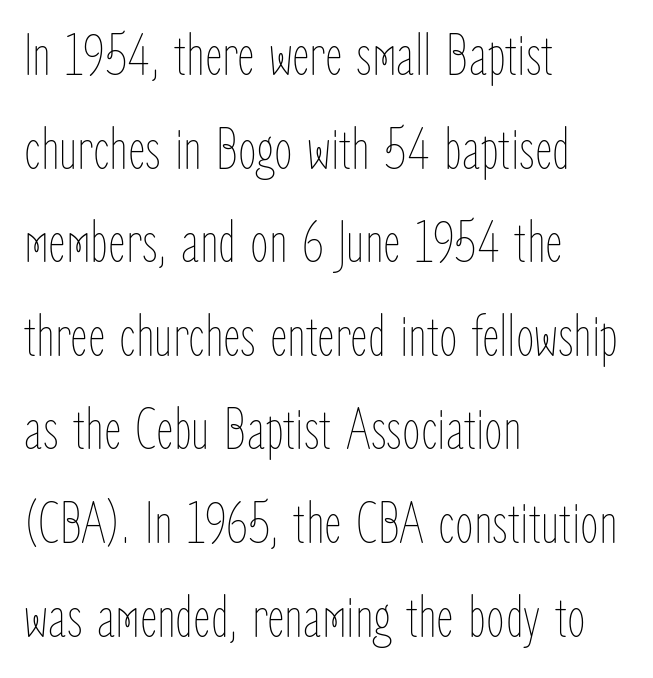
{"italic": "no", "bold": "no", "weight": "thin", "width": "condensed", "stroke_contrast": "low", "x_height": "medium", "monospaced": "no", "underline": "no", "align": "left", "line_spacing": "normal", "line_spacing_ratio": 1.56, "letter_spacing": "normal", "letter_spacing_em": 0.0, "glyph_px": 60}
